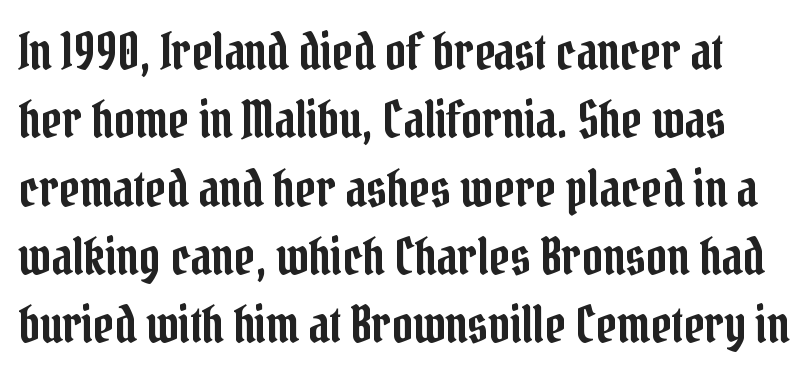
Q: Is the text italic (slanted)? A: No, it is upright.
Q: Is the typeface a serif or a sans-serif typeface? A: Serif.
Q: Is the text underlined? A: No.
Q: Is the spacing between letters normal or unusually wide? A: Normal.
Q: Is the spacing between lines tight, normal or loose? A: Normal.
Q: Width (condensed, normal, or wide)? A: Condensed.
Q: Stroke contrast? A: Low.
Q: x-height? A: Medium.
Q: Monospaced? A: No.
